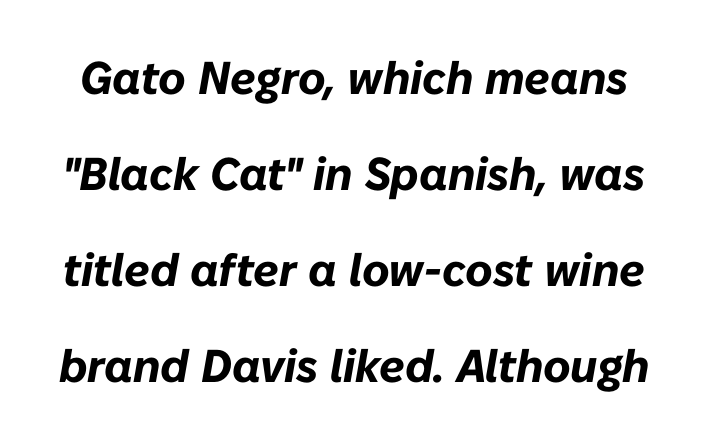
The image shows 46 px bold type, italic (leaning right); set loose line spacing (2.09x), normal letter spacing, not underlined; low stroke contrast and a medium x-height.
